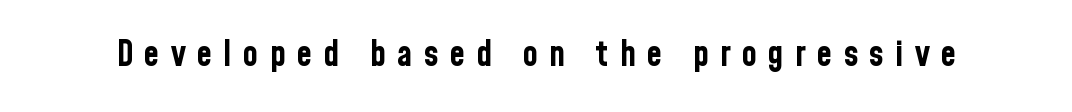
{"serif": "no", "italic": "no", "bold": "yes", "weight": "bold", "width": "condensed", "stroke_contrast": "low", "x_height": "medium", "monospaced": "no", "underline": "no", "letter_spacing": "wide", "letter_spacing_em": 0.32, "glyph_px": 35}
